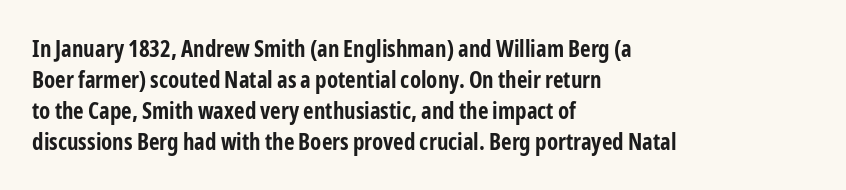
{"italic": "no", "bold": "yes", "underline": "no", "align": "left", "line_spacing": "normal", "line_spacing_ratio": 1.35, "letter_spacing": "normal", "letter_spacing_em": 0.0, "glyph_px": 23}
